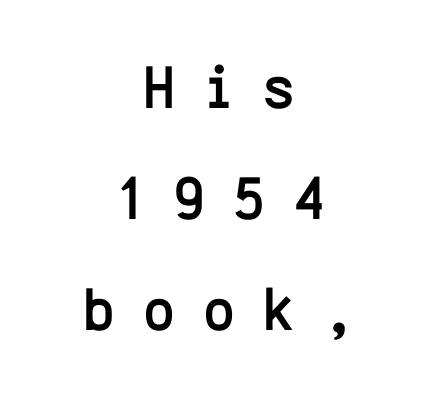
The image shows 61 px sans-serif type, upright, monospaced; set centered, line spacing 1.82x, unusually wide letter spacing (+0.46 em), not underlined; low stroke contrast and a medium x-height.
